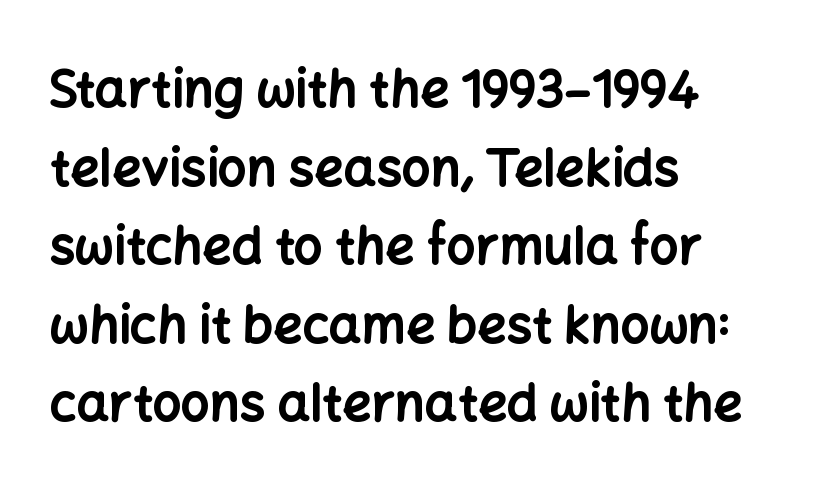
{"serif": "no", "italic": "no", "bold": "yes", "weight": "bold", "width": "normal", "stroke_contrast": "low", "x_height": "medium", "monospaced": "no", "underline": "no", "align": "left", "line_spacing": "normal", "line_spacing_ratio": 1.54, "letter_spacing": "normal", "letter_spacing_em": 0.0, "glyph_px": 51}
